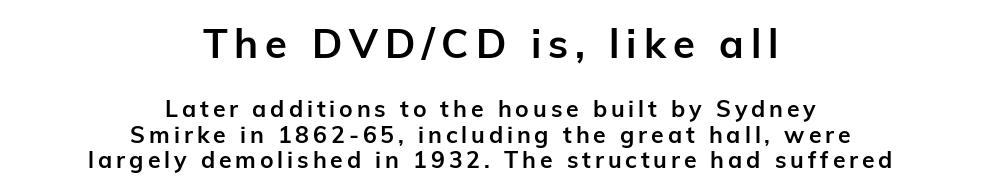
The image shows 40 px semibold sans-serif type, upright; set centered, tight line spacing (1.11x), not underlined; the first (top) block is 1.74x larger; low stroke contrast and a medium x-height.
